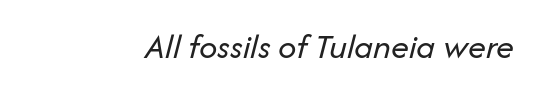
The image shows 36 px regular-weight type, italic (leaning right); set right-aligned, normal letter spacing, not underlined; low stroke contrast and a medium x-height.
